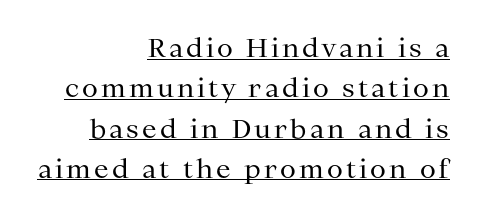
{"italic": "no", "bold": "no", "underline": "yes", "align": "right", "line_spacing": "normal", "line_spacing_ratio": 1.55, "glyph_px": 26}
